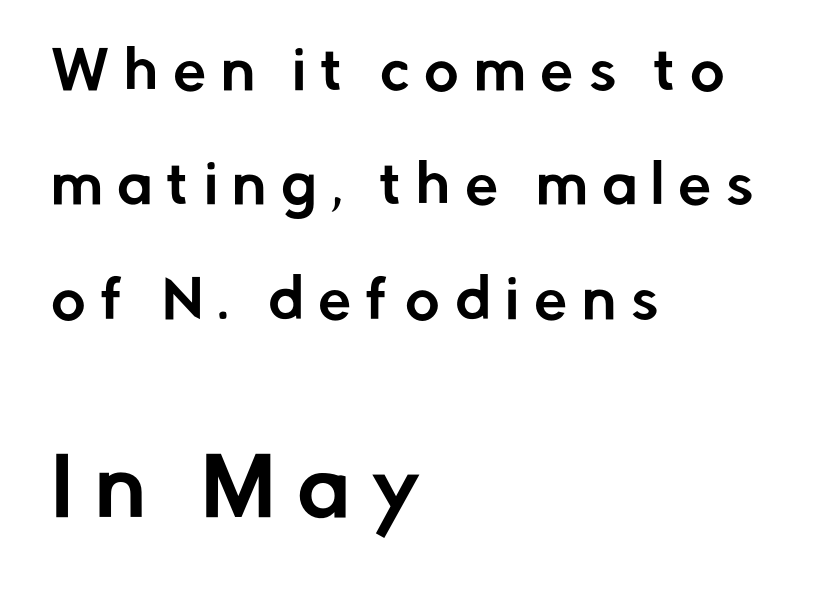
Horizontal alignment here is leftward, the default for most running prose. A typesetter would label this face a sans. One glance says open: line gaps are wider than usual. If you squint, the bottom block still reads clearly — it's the larger of the two.
